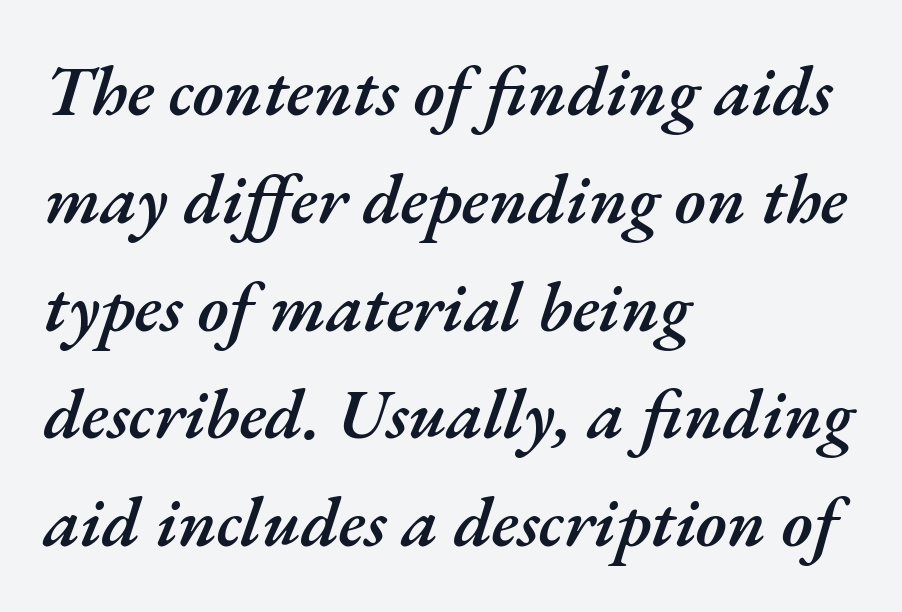
Q: Is the text bold? A: Semi-bold.
Q: Is the text italic (slanted)? A: Yes, it leans right by about 17 degrees.
Q: Is the text underlined? A: No.
Q: How is the paragraph aligned? A: Left-aligned.
Q: Is the spacing between letters normal or unusually wide? A: Normal.
Q: Is the spacing between lines tight, normal or loose? A: Normal.
Q: Width (condensed, normal, or wide)? A: Normal.
Q: Stroke contrast? A: Medium.
Q: x-height? A: Small.
Q: Monospaced? A: No.
